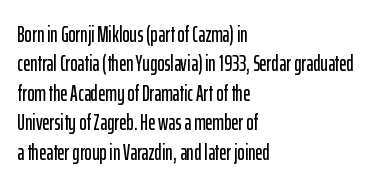
Reading down the block, your eye returns to a fixed left position each line. The type sits square on the baseline with zero lean. The space directly below the letters is spotless. Notice how descenders clear the ascenders below comfortably — that's standard leading. Each word holds together tightly as a unit, with standard inter-letter gaps.
